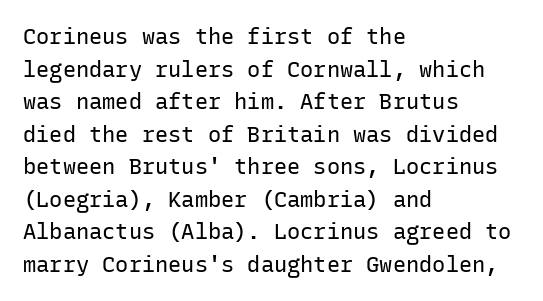
The image shows 22 px text type, upright; set left-aligned, normal line spacing (1.48x), normal letter spacing, not underlined.
